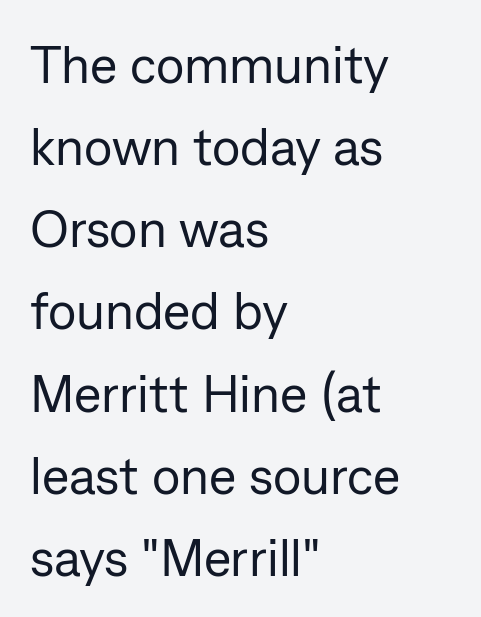
Q: Is the text bold? A: No.
Q: Is the text italic (slanted)? A: No, it is upright.
Q: Is the typeface a serif or a sans-serif typeface? A: Sans-serif.
Q: Is the text underlined? A: No.
Q: How is the paragraph aligned? A: Left-aligned.
Q: Is the spacing between letters normal or unusually wide? A: Normal.
Q: Is the spacing between lines tight, normal or loose? A: Normal.
Q: Width (condensed, normal, or wide)? A: Normal.
Q: Stroke contrast? A: Low.
Q: x-height? A: Medium.
Q: Monospaced? A: No.
